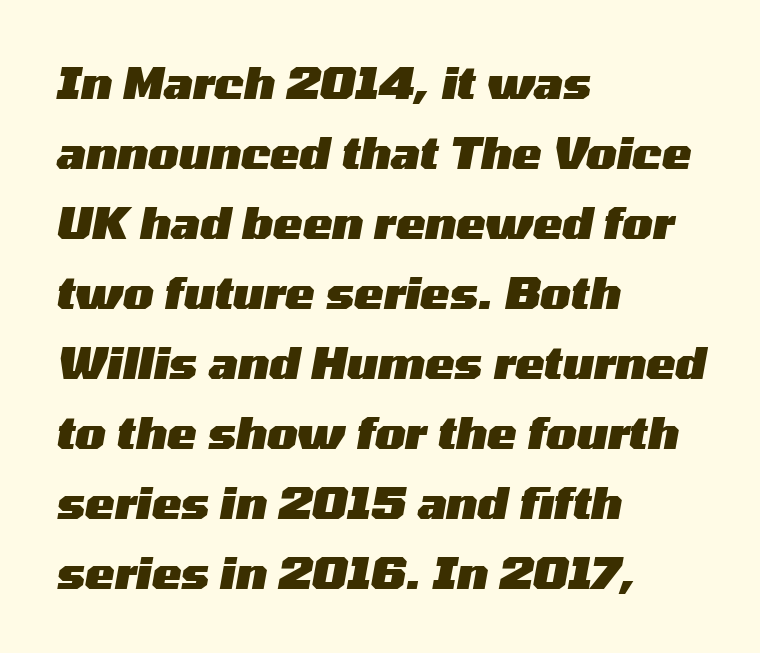
Q: Is the text bold? A: Yes.
Q: Is the text italic (slanted)? A: Yes, it leans right by about 10 degrees.
Q: Is the text underlined? A: No.
Q: How is the paragraph aligned? A: Left-aligned.
Q: Is the spacing between letters normal or unusually wide? A: Normal.
Q: Is the spacing between lines tight, normal or loose? A: Normal.
Q: Width (condensed, normal, or wide)? A: Wide.
Q: Stroke contrast? A: Medium.
Q: x-height? A: Medium.
Q: Monospaced? A: No.
